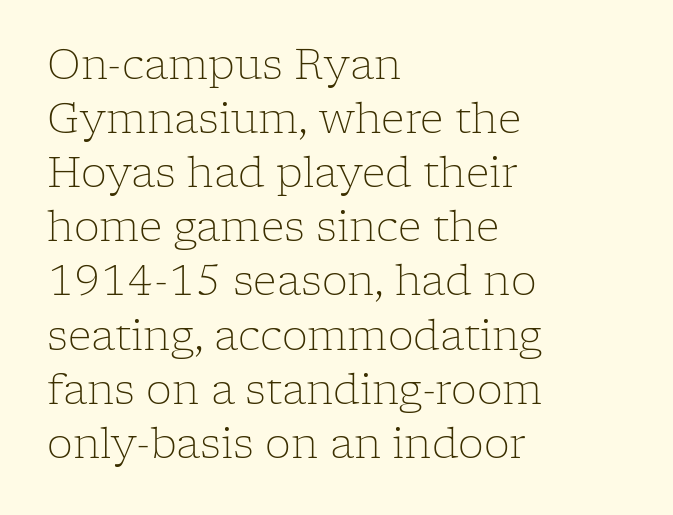
Check under the words: just untouched page. These lines are set flush left with a ragged right edge. The letterforms sit shoulder to shoulder at normal distance. The text was rendered using a seriffed face with decorative stroke endings. A roman cut, with each character standing at attention. Leading: standard.
